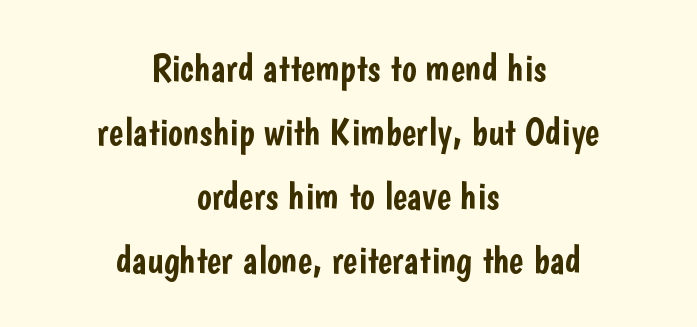
This rendering features lettering with no underline. Leading matches the norm, producing a regular column. Note the varied advance widths — an 'i' is clearly narrower than an 'm'. Short and long lines alike share a common midpoint.
